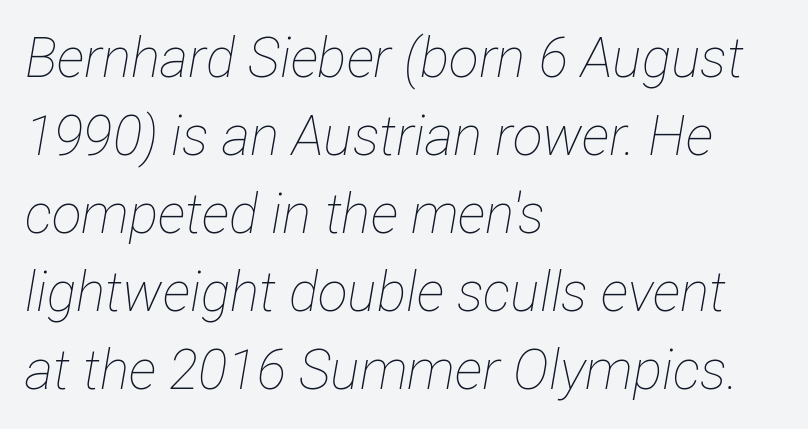
The image shows 55 px thin, condensed type, italic (leaning right); set left-aligned, normal line spacing (1.42x), normal letter spacing, not underlined; low stroke contrast and a medium x-height.
